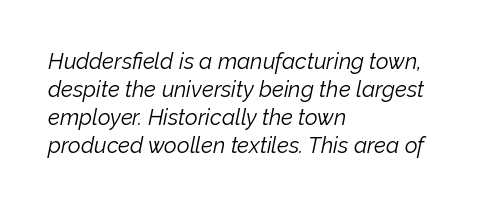
{"italic": "yes", "lean": "right", "slant_degrees": 12, "bold": "no", "underline": "no", "align": "left", "line_spacing": "normal", "line_spacing_ratio": 1.27, "letter_spacing": "normal", "letter_spacing_em": 0.0, "glyph_px": 22}
